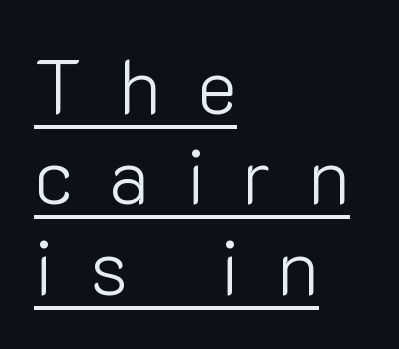
The image shows 76 px light sans-serif type, upright; set left-aligned, line spacing 1.19x, unusually wide letter spacing (+0.48 em), underlined; low stroke contrast and a medium x-height.
